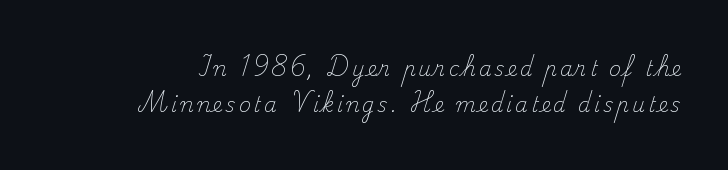
Q: Is the text bold? A: No.
Q: Is the text italic (slanted)? A: Yes.
Q: Is the text underlined? A: No.
